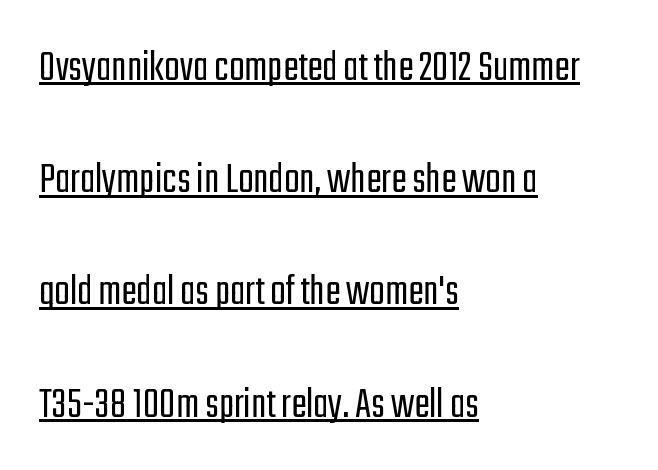
{"serif": "no", "italic": "no", "bold": "no", "weight": "light", "width": "condensed", "stroke_contrast": "low", "x_height": "medium", "monospaced": "no", "underline": "yes", "align": "left", "line_spacing": "loose", "line_spacing_ratio": 2.44, "letter_spacing": "normal", "letter_spacing_em": 0.0, "glyph_px": 46}
